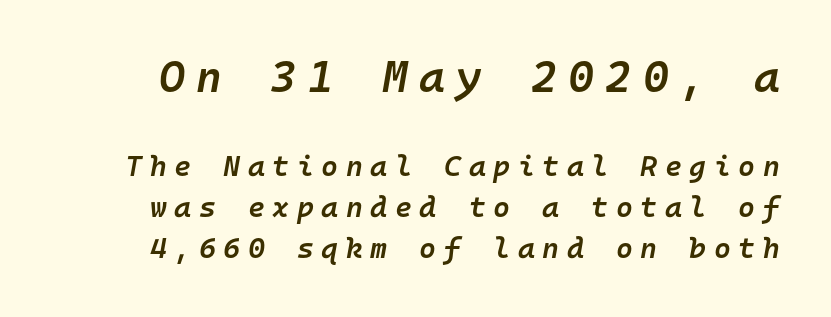
This sample has the even, mechanical cadence of fixed-width lettering. Students, note that the glyphs here are deliberately spaced far apart. There's an unmistakable incline to the writing here. Leading: standard.
